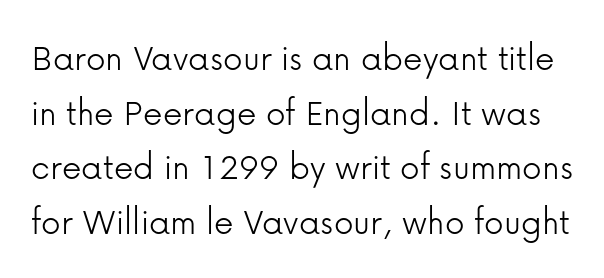
Q: Is the text bold? A: No.
Q: Is the text italic (slanted)? A: No, it is upright.
Q: Is the typeface a serif or a sans-serif typeface? A: Sans-serif.
Q: Is the text underlined? A: No.
Q: Is the spacing between letters normal or unusually wide? A: Normal.
Q: Is the spacing between lines tight, normal or loose? A: Normal.
Q: Width (condensed, normal, or wide)? A: Normal.
Q: Stroke contrast? A: Low.
Q: x-height? A: Medium.
Q: Monospaced? A: No.
